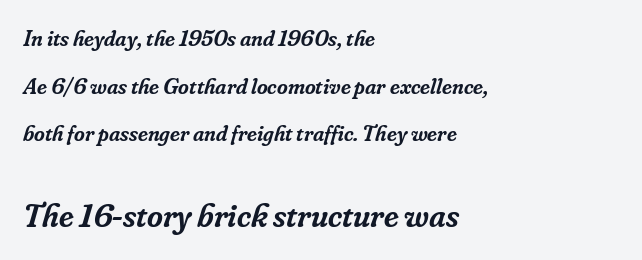
The image shows 34 px semibold serif type, italic (leaning right); set left-aligned, loose line spacing (2.07x), normal letter spacing, not underlined; the second (bottom) block is 1.48x larger; low stroke contrast and a small x-height.
